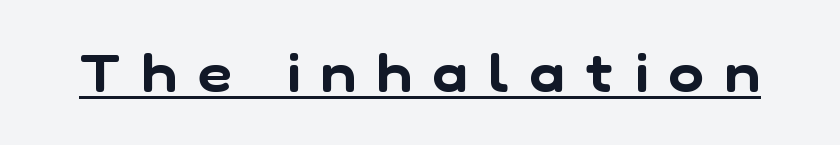
The image shows 53 px sans-serif type; set unusually wide letter spacing (+0.4 em), underlined; low stroke contrast and a medium x-height.
